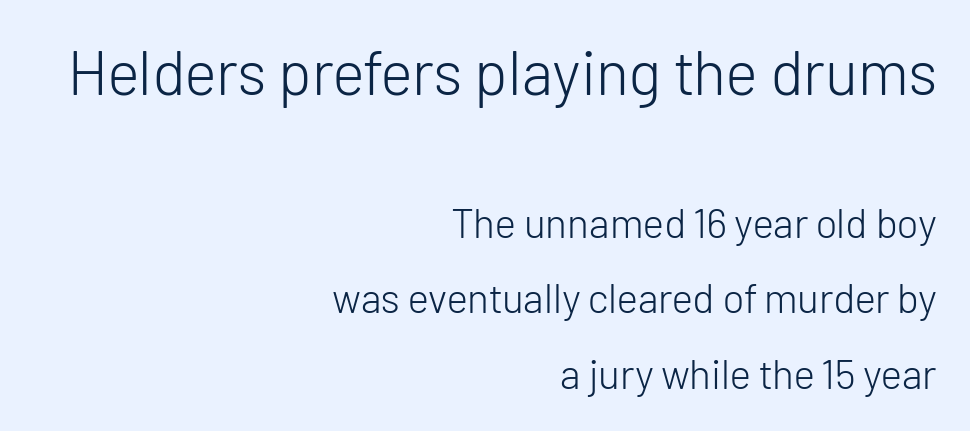
{"serif": "no", "italic": "no", "bold": "no", "weight": "light", "width": "normal", "stroke_contrast": "low", "x_height": "medium", "monospaced": "no", "underline": "no", "align": "right", "line_spacing_ratio": 1.84, "letter_spacing": "normal", "letter_spacing_em": 0.0, "larger_block": "first", "size_ratio": 1.51, "glyph_px": 62}
